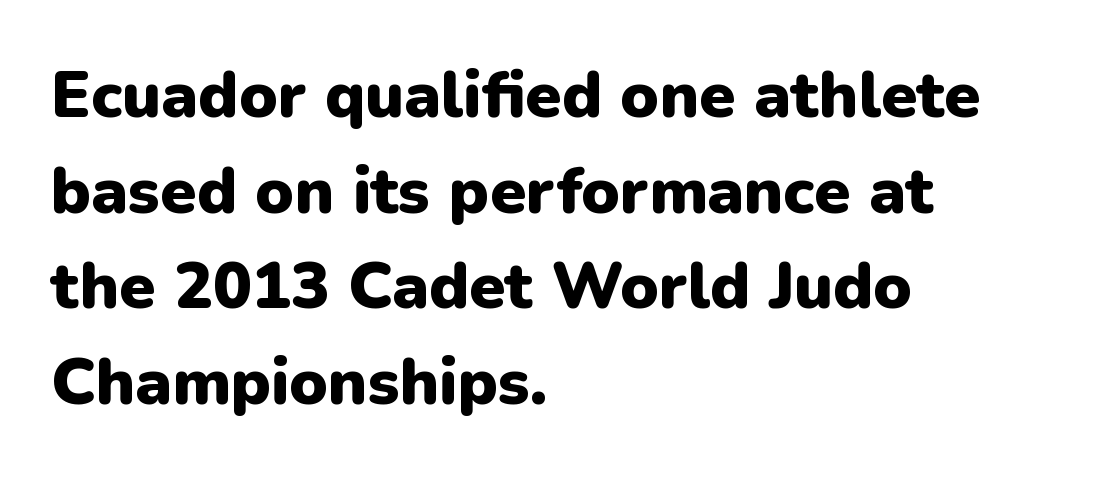
{"serif": "no", "italic": "no", "bold": "yes", "weight": "heavy", "width": "normal", "stroke_contrast": "low", "x_height": "medium", "monospaced": "no", "underline": "no", "align": "left", "line_spacing": "normal", "line_spacing_ratio": 1.47, "letter_spacing": "normal", "letter_spacing_em": 0.0, "glyph_px": 65}
